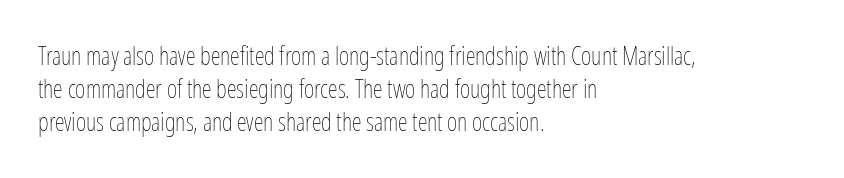
The image shows 25 px text type, upright; set left-aligned, normal line spacing (1.33x), normal letter spacing, not underlined.
